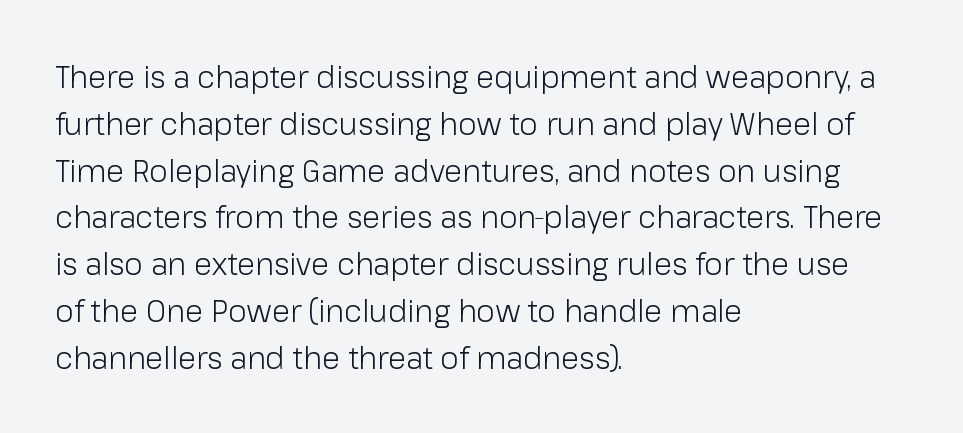
Q: Is the text bold? A: No.
Q: Is the text italic (slanted)? A: No, it is upright.
Q: Is the typeface a serif or a sans-serif typeface? A: Sans-serif.
Q: Is the text underlined? A: No.
Q: How is the paragraph aligned? A: Left-aligned.
Q: Is the spacing between letters normal or unusually wide? A: Normal.
Q: Is the spacing between lines tight, normal or loose? A: Normal.
Q: Width (condensed, normal, or wide)? A: Normal.
Q: Stroke contrast? A: Low.
Q: x-height? A: Medium.
Q: Monospaced? A: No.
